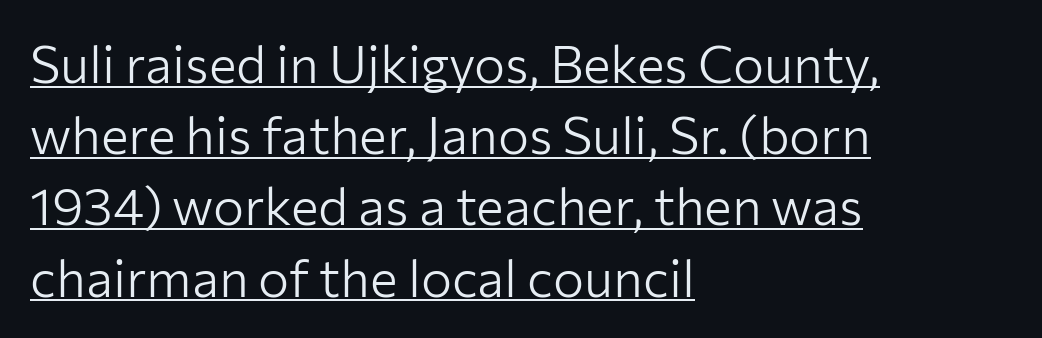
Vertically, the passage feels balanced, rows spaced as you'd expect. Here the glyphs are tracked normally, forming tight word shapes. This rendering features underlined lettering. The letters look calm and open, with moderate or lighter stems. These lines are rendered in a variable-pitch font. Nope, not italic — everything's standing straight.
